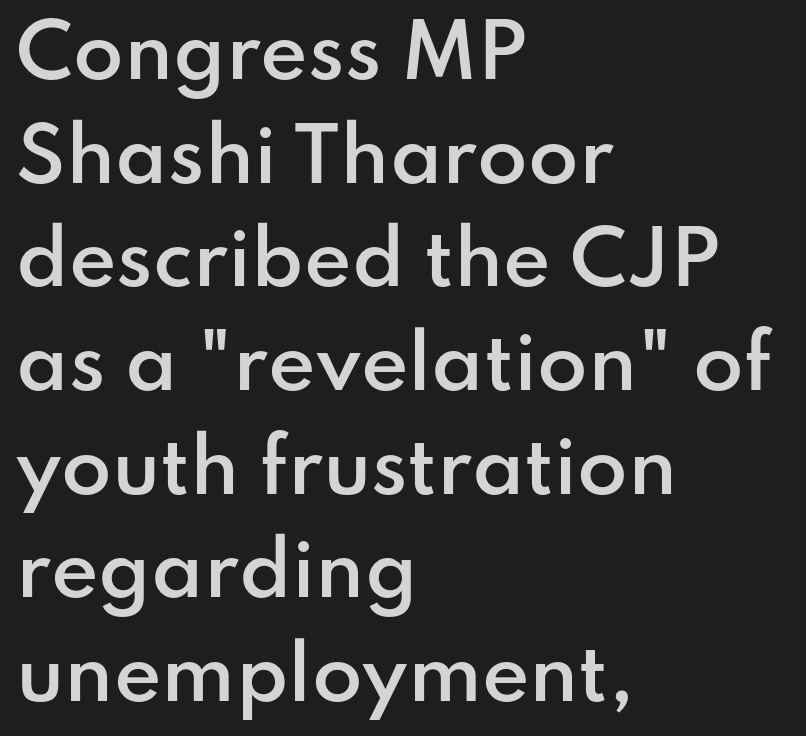
The image shows 73 px semibold sans-serif type, upright; set left-aligned, normal line spacing (1.42x), normal letter spacing, not underlined; low stroke contrast and a small x-height.
